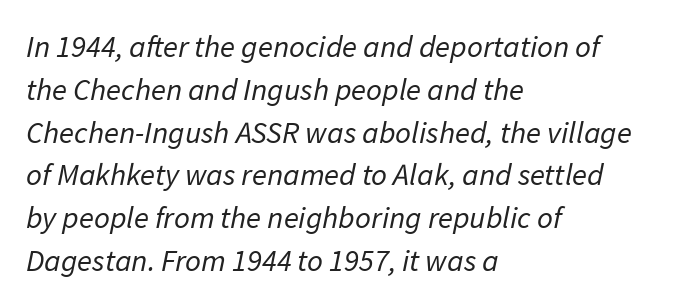
Q: Is the text bold? A: No.
Q: Is the typeface a serif or a sans-serif typeface? A: Sans-serif.
Q: Is the text underlined? A: No.
Q: How is the paragraph aligned? A: Left-aligned.
Q: Is the spacing between letters normal or unusually wide? A: Normal.
Q: Is the spacing between lines tight, normal or loose? A: Normal.
Q: Width (condensed, normal, or wide)? A: Normal.
Q: Stroke contrast? A: Low.
Q: x-height? A: Medium.
Q: Monospaced? A: No.
